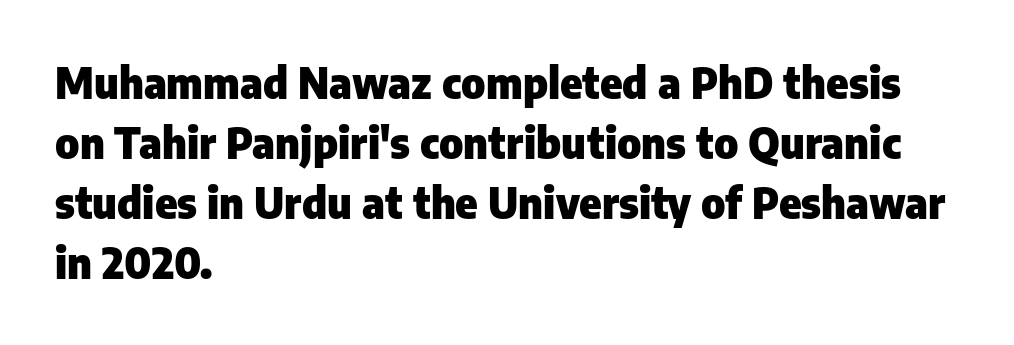
The image shows 42 px heavy sans-serif type, upright; set left-aligned, normal line spacing (1.43x), normal letter spacing, not underlined; low stroke contrast and a medium x-height.
